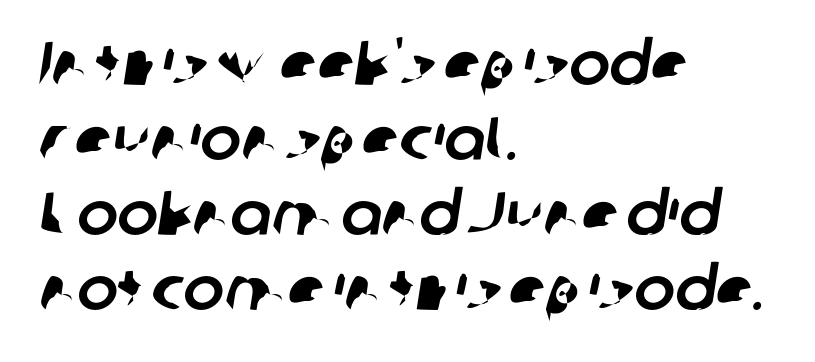
Q: Is the typeface a serif or a sans-serif typeface? A: Sans-serif.
Q: Is the text underlined? A: No.
Q: How is the paragraph aligned? A: Left-aligned.
Q: Is the spacing between letters normal or unusually wide? A: Normal.
Q: Width (condensed, normal, or wide)? A: Normal.
Q: Stroke contrast? A: Low.
Q: x-height? A: Medium.
Q: Monospaced? A: No.
